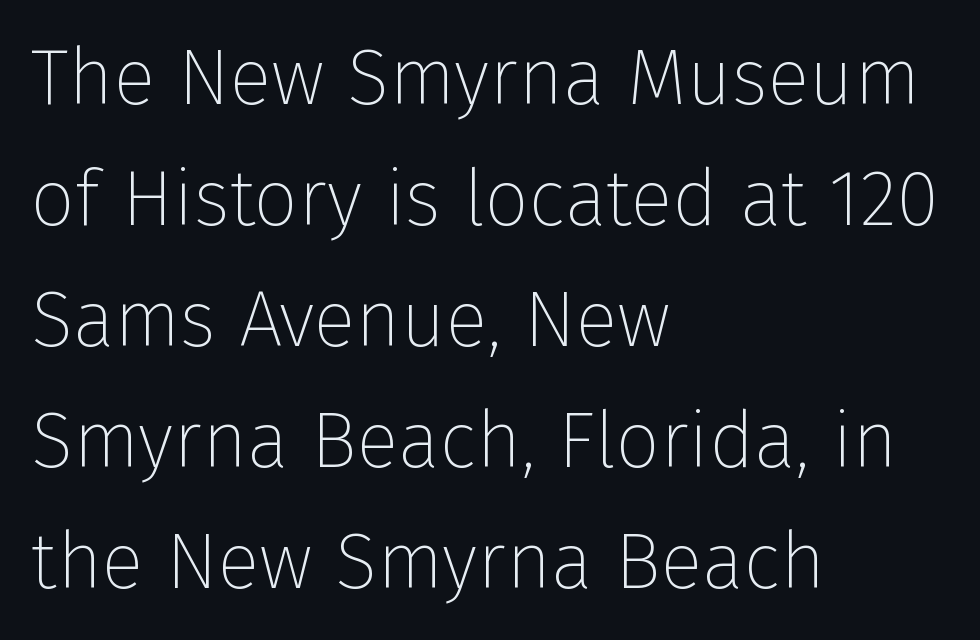
Q: Is the text bold? A: No.
Q: Is the text italic (slanted)? A: No, it is upright.
Q: Is the typeface a serif or a sans-serif typeface? A: Sans-serif.
Q: Is the text underlined? A: No.
Q: How is the paragraph aligned? A: Left-aligned.
Q: Is the spacing between letters normal or unusually wide? A: Normal.
Q: Is the spacing between lines tight, normal or loose? A: Normal.
Q: Width (condensed, normal, or wide)? A: Normal.
Q: Stroke contrast? A: Low.
Q: x-height? A: Medium.
Q: Monospaced? A: No.
